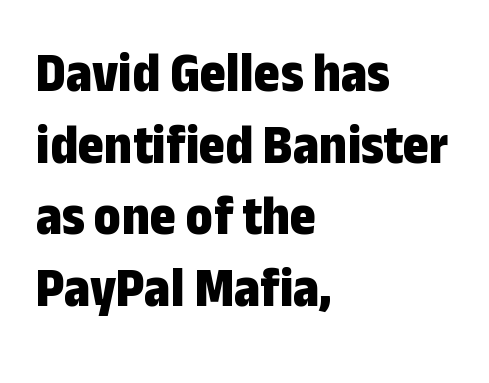
Caption: standard tracking, unaltered. Italic: no, the glyphs are upright roman. To sum up the face: it is a sans, with no serifs. How heavy is the stroke? Heavy — this is a bold. Any mark beneath the type? The region is blank. The rendering uses a moderate line-height, typical for paragraphs.
